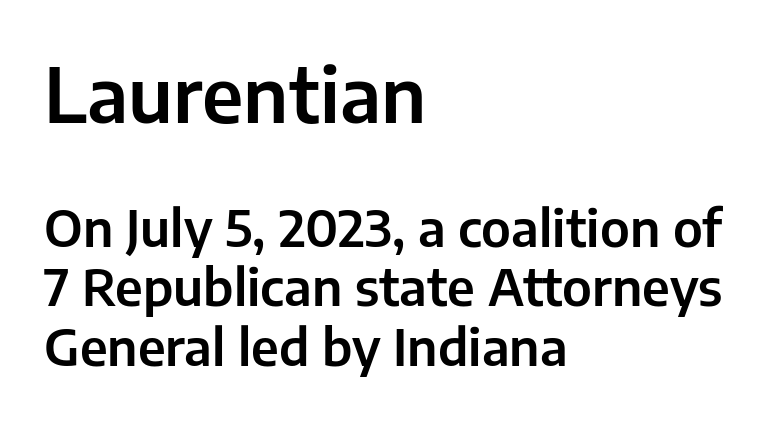
The image shows 76 px sans-serif type, upright; set left-aligned, line spacing 1.17x, normal letter spacing, not underlined; the first (top) block is 1.49x larger; low stroke contrast and a medium x-height.
